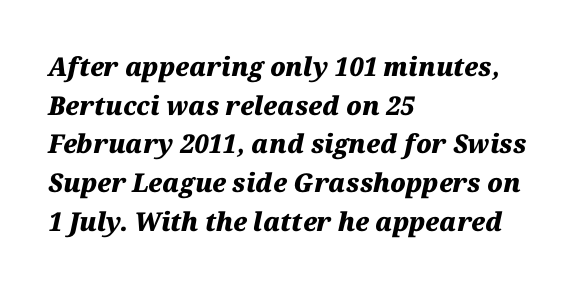
The image shows 26 px bold type, italic (leaning right); set left-aligned, normal line spacing (1.49x), normal letter spacing, not underlined.
